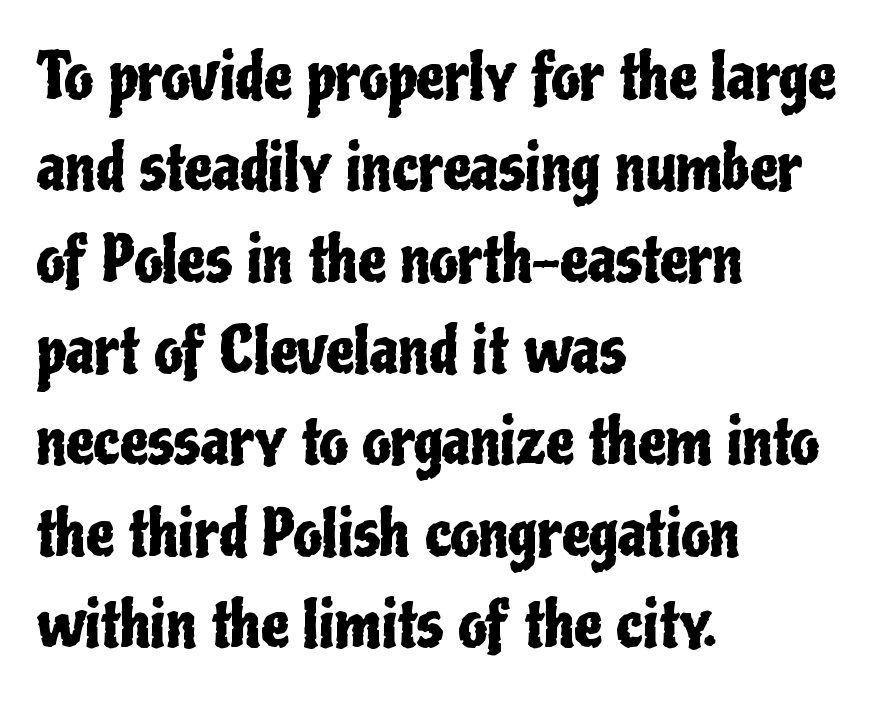
Vertically, the passage feels balanced, rows spaced as you'd expect. You can tell it's not italic because the verticals are truly vertical. Caption: multi-line text, flush left, ragged right. The foot of each line stays bare and open.
